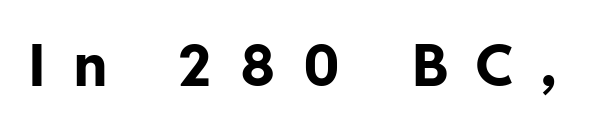
Q: Is the text bold? A: Yes.
Q: Is the text italic (slanted)? A: No, it is upright.
Q: Is the typeface a serif or a sans-serif typeface? A: Sans-serif.
Q: Is the text underlined? A: No.
Q: Is the spacing between letters normal or unusually wide? A: Unusually wide.
Q: Width (condensed, normal, or wide)? A: Normal.
Q: Stroke contrast? A: Low.
Q: x-height? A: Medium.
Q: Monospaced? A: No.
